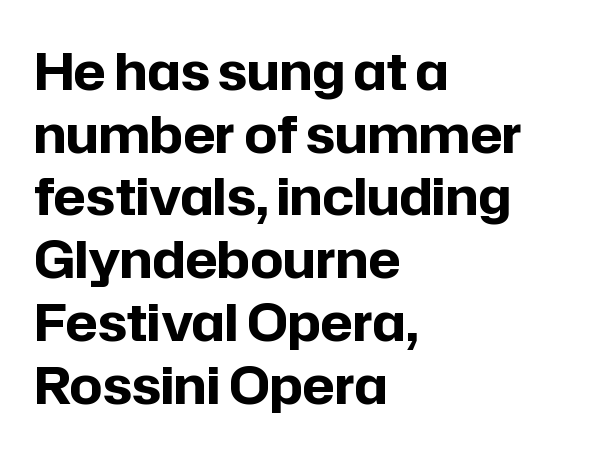
Summary of weight: heavy, a full bold. Check where the strokes stop: nothing finishes them off — pure sans. Letter spacing: default. Each line starts at the same left margin while the right side varies. Nope, not italic — everything's standing straight. These lines are rendered in a variable-pitch font.
